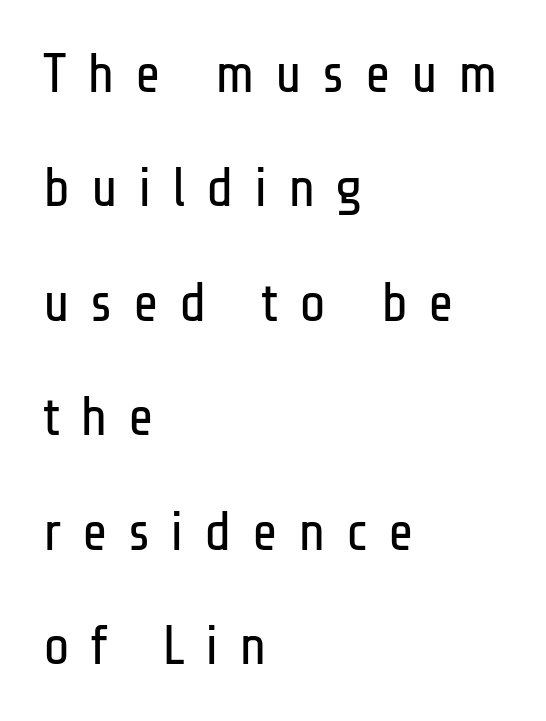
{"serif": "no", "italic": "no", "bold": "no", "weight": "regular", "width": "condensed", "stroke_contrast": "low", "x_height": "medium", "monospaced": "no", "underline": "no", "align": "left", "line_spacing": "loose", "line_spacing_ratio": 2.08, "letter_spacing": "wide", "letter_spacing_em": 0.37, "glyph_px": 55}
